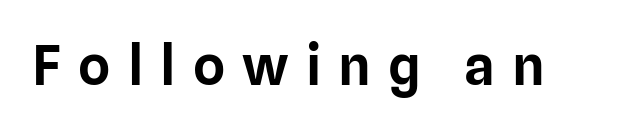
Style check: upright. The gap between lines stays unmarked. Caption: expanded tracking, letters set apart. The face used here is a sans, in the tradition of grotesques and geometrics. Proportional: the letters do not fall into vertical columns.
